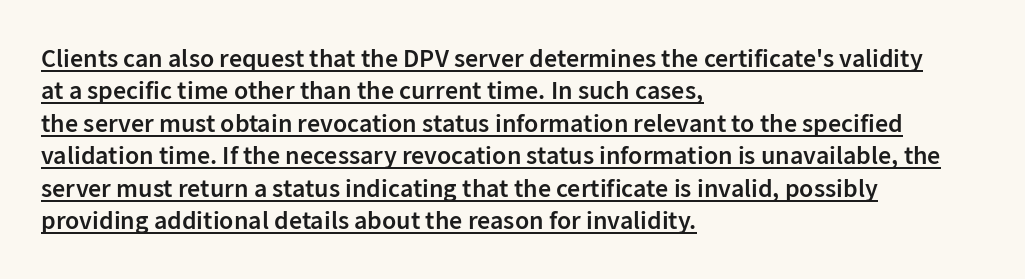
{"italic": "no", "bold": "semi", "underline": "yes", "align": "left", "line_spacing": "normal", "line_spacing_ratio": 1.25, "letter_spacing": "normal", "letter_spacing_em": 0.0, "glyph_px": 26}
